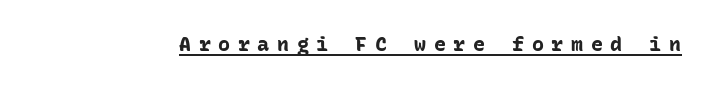
{"italic": "no", "bold": "yes", "underline": "yes", "letter_spacing": "wide", "letter_spacing_em": 0.38, "glyph_px": 20}
